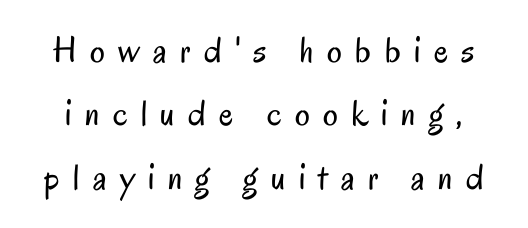
Look at the bottom of the vertical strokes: they stop flat, with no serifs. A typesetter would call this heavily tracked-out type. Stroke mass is kept to a normal reading level or below. Tall strokes in this sample are plumb rather than angled. Spacing verdict: proportional, widths tailored to each character.
